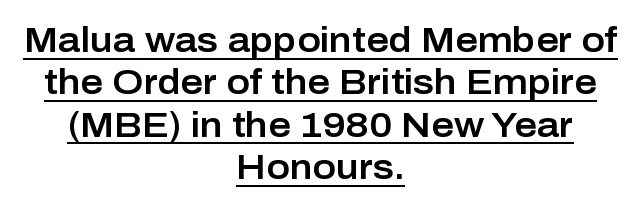
{"serif": "no", "italic": "no", "width": "normal", "stroke_contrast": "low", "x_height": "medium", "monospaced": "no", "underline": "yes", "align": "center", "line_spacing_ratio": 1.21, "letter_spacing": "normal", "letter_spacing_em": 0.0, "glyph_px": 35}
